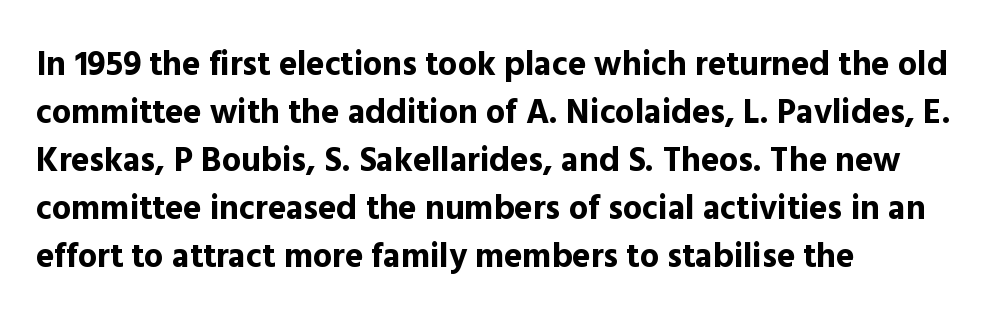
These lines carry a lot of weight — the face is fully bold. Check under the words: just untouched page. The lettering holds an erect, upright posture throughout. These lines sit exactly where default settings would place them. This rendering leaves character spacing at its baseline value.
